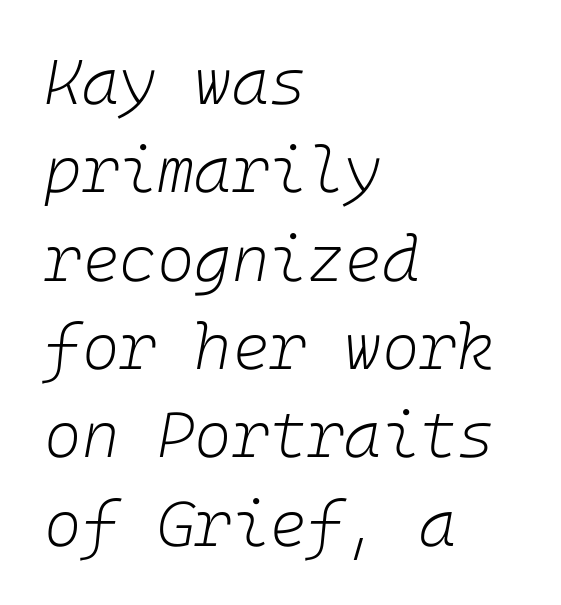
The image shows 64 px light type, italic (leaning right); set left-aligned, normal line spacing (1.38x), normal letter spacing, not underlined; low stroke contrast and a medium x-height.
